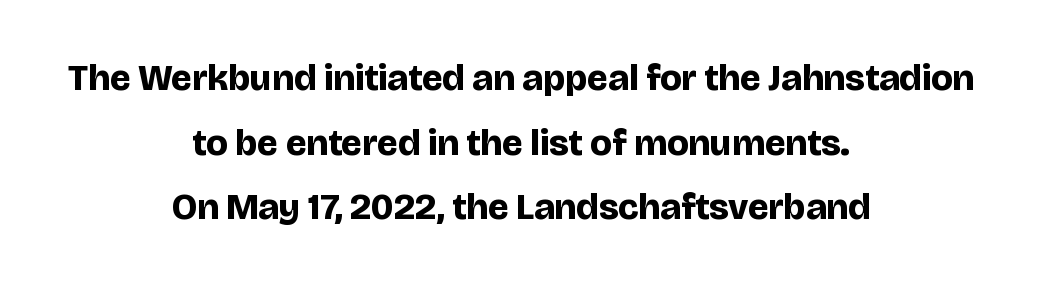
The image shows 37 px bold sans-serif type, upright; set centered, line spacing 1.75x, normal letter spacing, not underlined; low stroke contrast and a large x-height.
